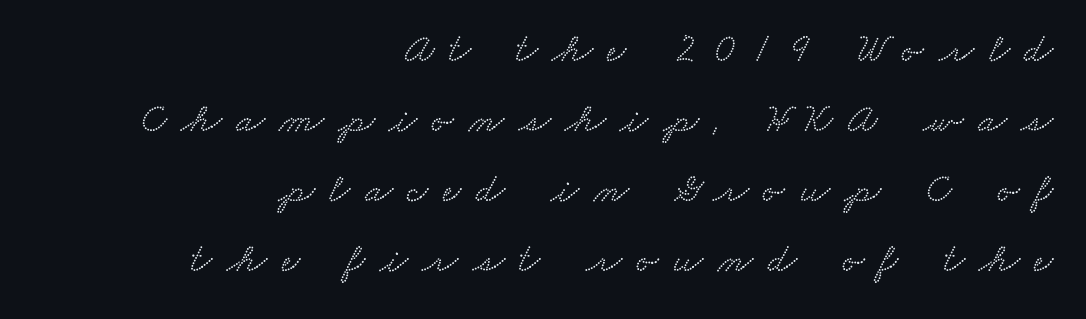
The horizontal fit of the characters is loose and conspicuously gappy. The face used here is seriffed, in the tradition of book romans. The foot of each line stays bare and open. This sample has the flowing, uneven cadence of proportional lettering. The lines are quadded right.
